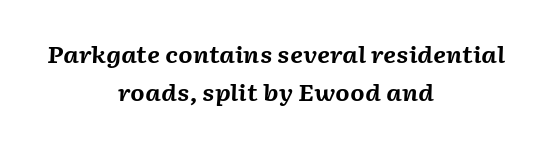
The face used here has the dense, thick strokes of a bold. Words appear dense and cohesive because spacing is normal. The lines in this sample share a center point and differ in where they start and stop. Is the type slanted? Yes — the strokes lean at a clear angle. Evenly set lines give the paragraph a standard silhouette.
